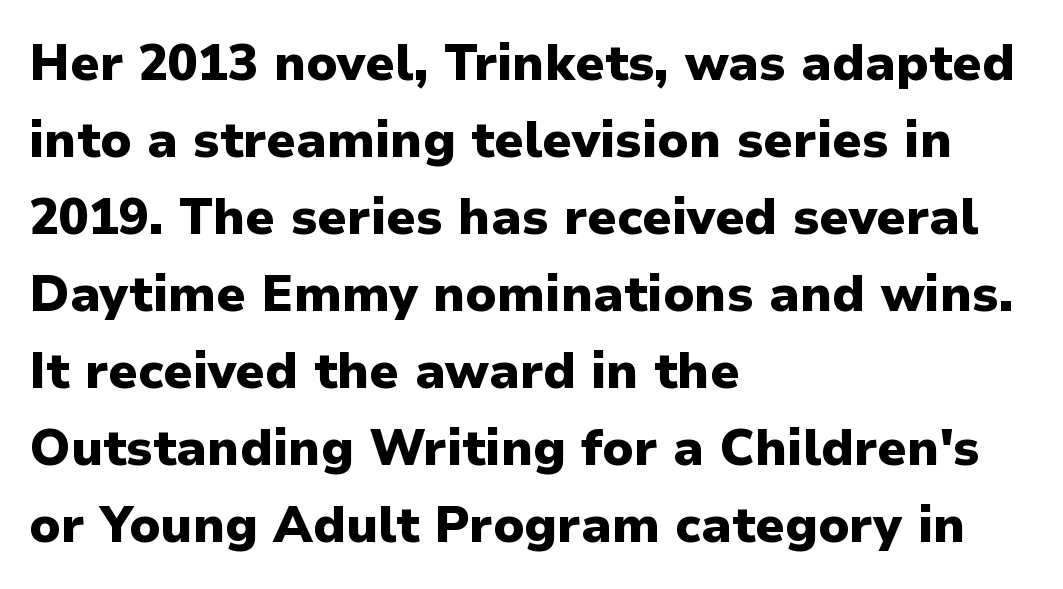
The image shows 50 px heavy sans-serif type, upright; set left-aligned, normal line spacing (1.54x), normal letter spacing, not underlined; low stroke contrast and a medium x-height.
